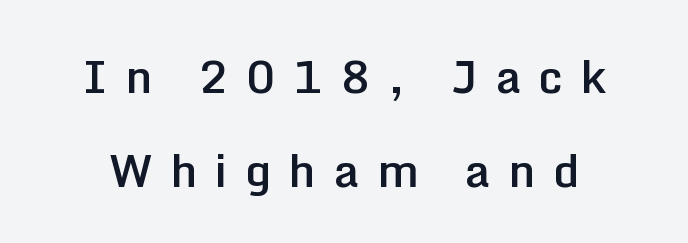
Upright lettering throughout. Loose tracking; the words dissolve into strings of separated letters. A fair bit of extra ink — the face is semibold, not bold. Varying glyph widths throughout — classic text-font behaviour. Are there feet on the stems? There aren't — it's a sans.
